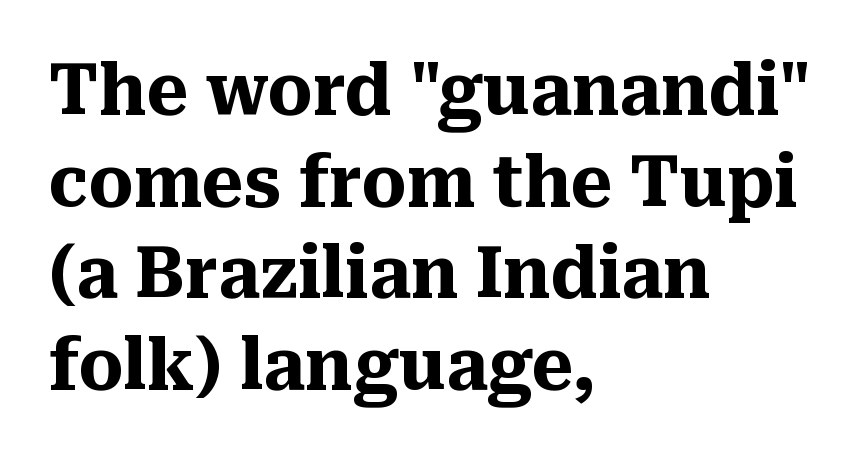
Q: Is the text bold? A: Yes.
Q: Is the text italic (slanted)? A: No, it is upright.
Q: Is the typeface a serif or a sans-serif typeface? A: Serif.
Q: Is the text underlined? A: No.
Q: How is the paragraph aligned? A: Left-aligned.
Q: Is the spacing between letters normal or unusually wide? A: Normal.
Q: Is the spacing between lines tight, normal or loose? A: Normal.
Q: Width (condensed, normal, or wide)? A: Normal.
Q: Stroke contrast? A: Medium.
Q: x-height? A: Medium.
Q: Monospaced? A: No.
